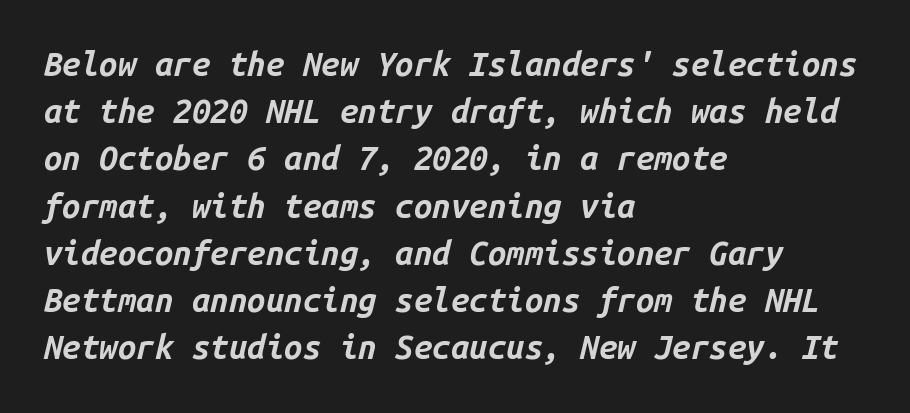
The letters are bold, with thick, heavy strokes. What's the leading like? Ordinary, nothing unusual. Clear beneath every line of the passage. The font's italic variant was chosen for this text. Tracking value appears to be zero — textbook default spacing. Typeset ragged right — the left edge is the straight one.
